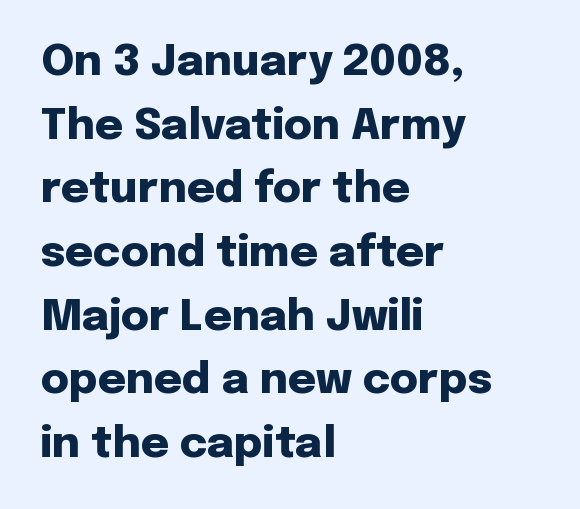
{"serif": "no", "italic": "no", "bold": "yes", "weight": "heavy", "width": "normal", "stroke_contrast": "low", "x_height": "medium", "monospaced": "no", "underline": "no", "align": "left", "line_spacing": "normal", "line_spacing_ratio": 1.48, "letter_spacing": "normal", "letter_spacing_em": 0.0, "glyph_px": 43}
